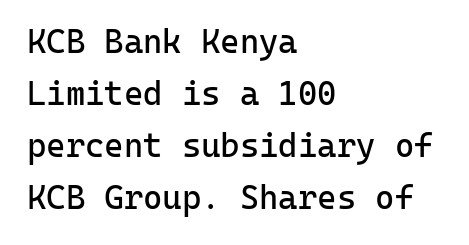
The image shows 33 px regular-weight sans-serif type, upright, monospaced; set left-aligned, normal line spacing (1.58x), normal letter spacing, not underlined; low stroke contrast and a medium x-height.
